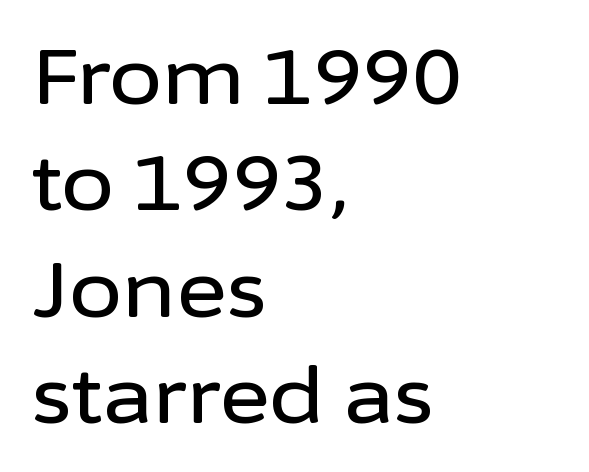
{"serif": "no", "italic": "no", "width": "normal", "stroke_contrast": "low", "x_height": "medium", "monospaced": "no", "underline": "no", "align": "left", "line_spacing": "normal", "line_spacing_ratio": 1.38, "letter_spacing": "normal", "letter_spacing_em": 0.0, "glyph_px": 77}
